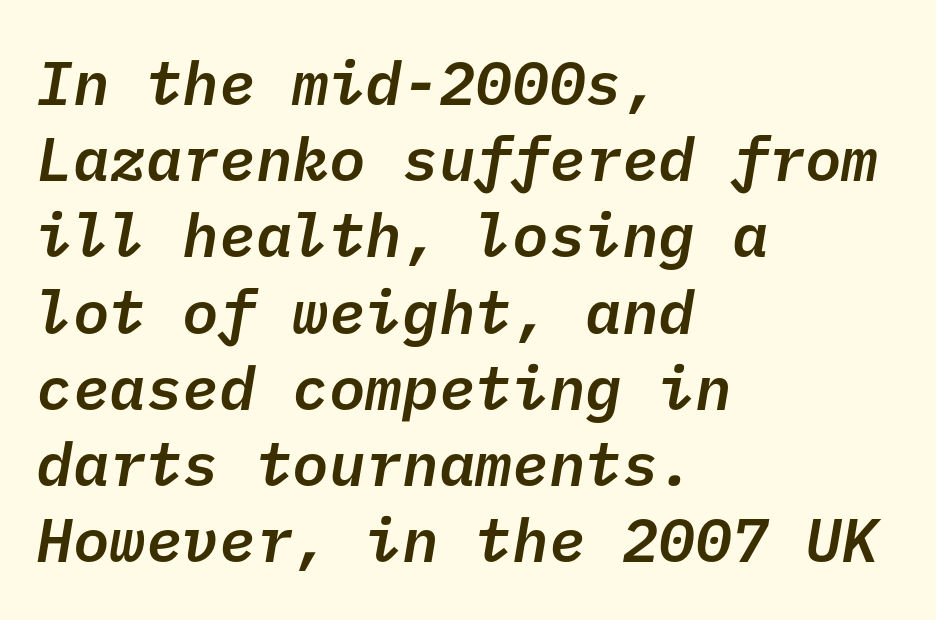
The image shows 61 px semibold sans-serif type; set left-aligned, normal line spacing (1.25x), normal letter spacing, not underlined; low stroke contrast and a medium x-height.
